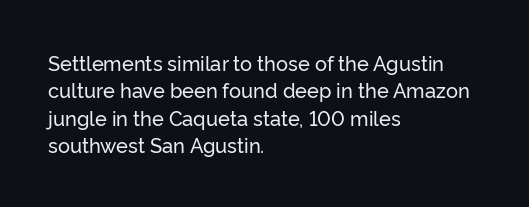
Q: Is the text italic (slanted)? A: No, it is upright.
Q: Is the text underlined? A: No.
Q: How is the paragraph aligned? A: Left-aligned.
Q: Is the spacing between letters normal or unusually wide? A: Normal.
Q: Is the spacing between lines tight, normal or loose? A: Normal.
